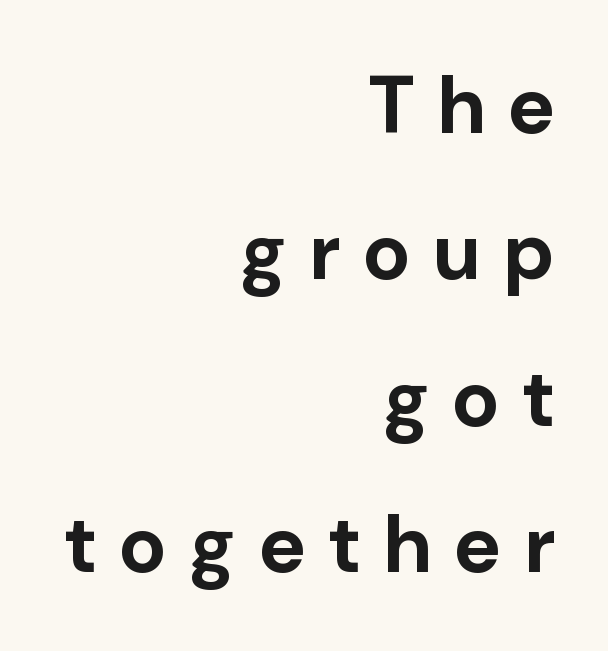
Students, this is bold: see how much ink each stroke carries. The typeface chosen for these lines omits serifs. These lines are set flush right with a ragged left edge. The space beneath each line is pristine and unruled. When letters stand straight like this, we call the style roman or upright. Honestly, the letter spacing is so wide it's the main thing you notice.
